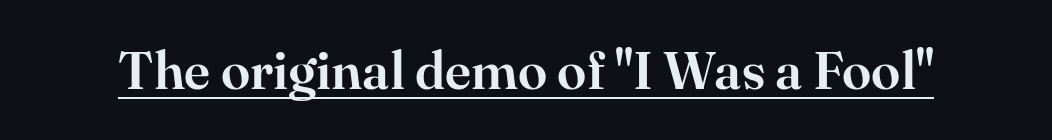
What kind of face is this? One with serifs. Spacing between characters is what you'd get straight out of the box. Every character sits straight up, as roman type does. The letters advance in unequal steps, a hallmark of proportional type. A rule runs beneath these lines of type.
